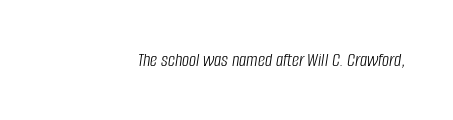
Q: Is the text bold? A: No.
Q: Is the text italic (slanted)? A: Yes, it leans right by about 8 degrees.
Q: Is the text underlined? A: No.
Q: How is the paragraph aligned? A: Right-aligned.
Q: Is the spacing between letters normal or unusually wide? A: Normal.
